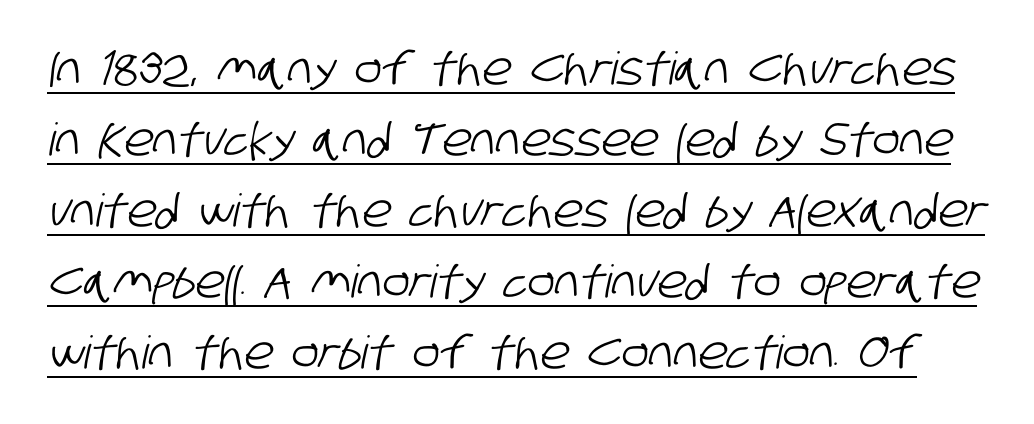
Decoration check: the copy is underlined. This rendering employs a face without finishing strokes, i.e., a sans-serif. This block has exactly the height ordinary leading produces. Nothing unusual about the tracking: characters are spaced as the font intends. Looks like regular typesetting: each glyph gets only the width it needs.
